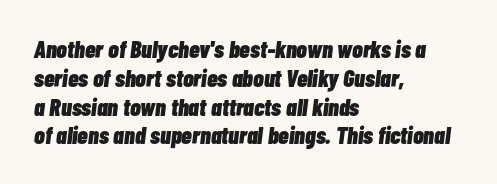
The glyphs look as if they've been sheared to an angle. Underline: absent. Between one letter and the next there's only the usual sliver of space. The typesetting leans heavy: a genuine bold.
